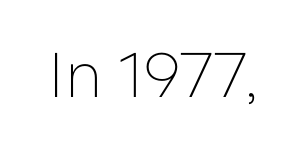
The image shows 63 px thin sans-serif type, upright; set normal letter spacing, not underlined; low stroke contrast and a medium x-height.
